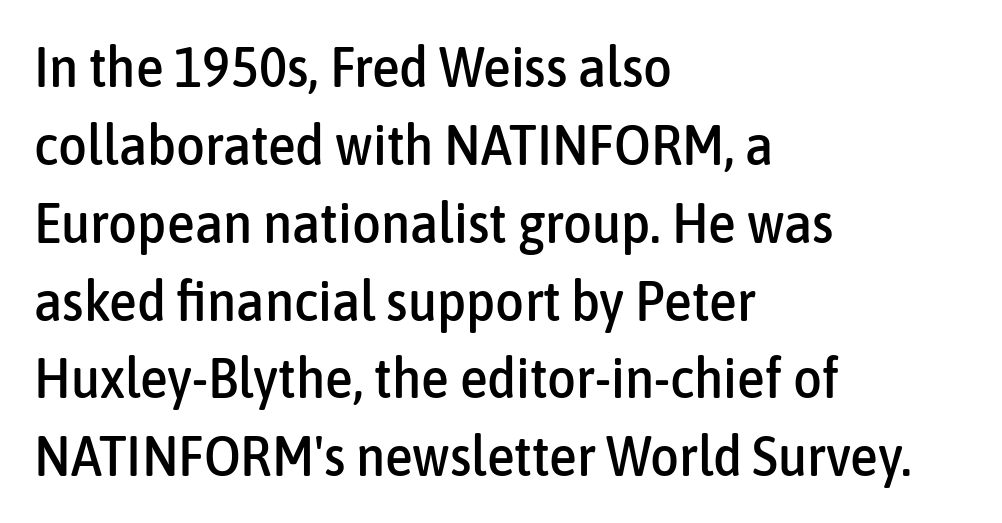
The image shows 56 px condensed sans-serif type, upright; set left-aligned, normal line spacing (1.39x), normal letter spacing, not underlined; low stroke contrast and a medium x-height.
